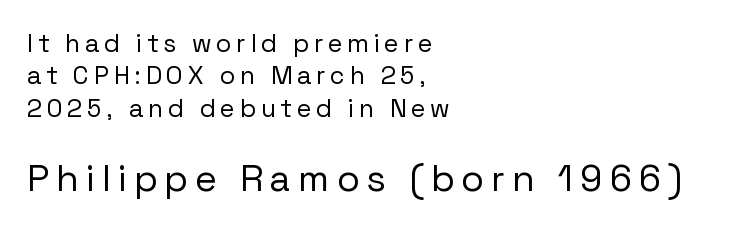
Q: Is the text bold? A: No.
Q: Is the text italic (slanted)? A: No, it is upright.
Q: Is the typeface a serif or a sans-serif typeface? A: Sans-serif.
Q: Is the text underlined? A: No.
Q: How is the paragraph aligned? A: Left-aligned.
Q: Is the spacing between letters normal or unusually wide? A: Unusually wide.
Q: Is the spacing between lines tight, normal or loose? A: Normal.
Q: Which block of text is set in a larger size, the first (top) or the second (bottom)? A: The second (bottom) one.
Q: Width (condensed, normal, or wide)? A: Normal.
Q: Stroke contrast? A: Low.
Q: x-height? A: Medium.
Q: Monospaced? A: No.
